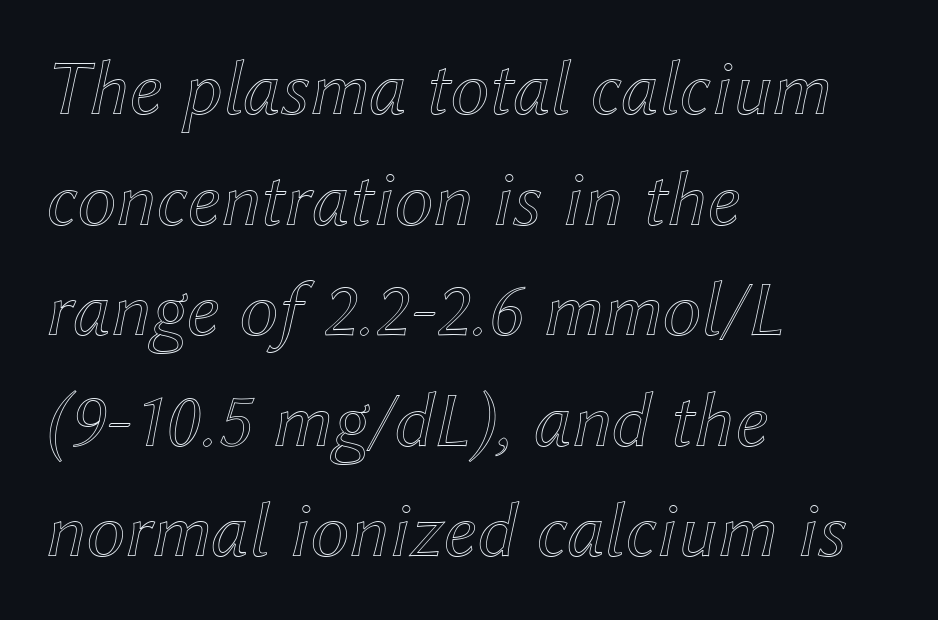
The image shows 79 px text type, italic (leaning right); set left-aligned, normal line spacing (1.4x), normal letter spacing, not underlined; a medium x-height.
